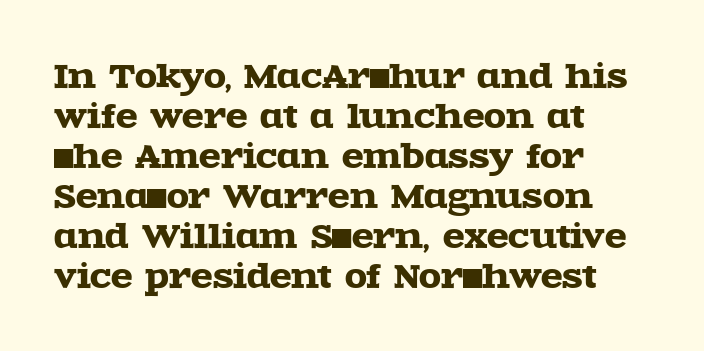
{"serif": "yes", "italic": "no", "width": "wide", "x_height": "large", "monospaced": "no", "underline": "no", "align": "left", "line_spacing": "normal", "line_spacing_ratio": 1.25, "letter_spacing": "normal", "letter_spacing_em": 0.0, "glyph_px": 32}
